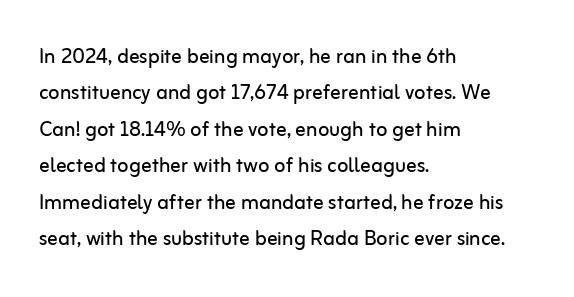
The image shows 26 px text type, upright; set left-aligned, normal line spacing (1.4x), normal letter spacing, not underlined.
